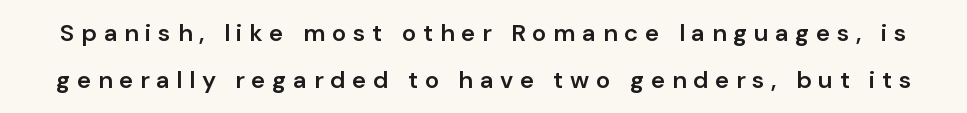
Q: Is the text bold? A: Semi-bold.
Q: Is the text italic (slanted)? A: No, it is upright.
Q: Is the text underlined? A: No.
Q: Is the spacing between letters normal or unusually wide? A: Unusually wide.
Q: Is the spacing between lines tight, normal or loose? A: Loose.
